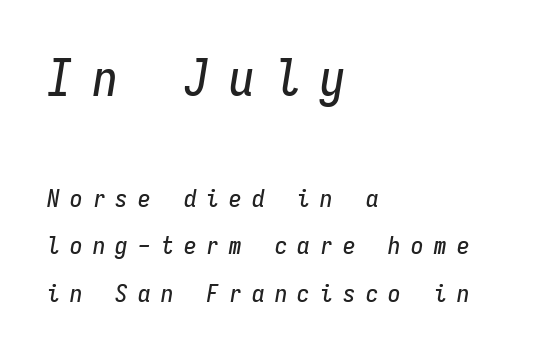
When letters slant like this, we call the style italic. Bare-footed words on every line. In CSS terms this would be text-align: left. Honestly, the letter spacing is so wide it's the main thing you notice. Size hierarchy here favors the leading block over the trailing one. The letters march in equal steps, a hallmark of fixed-pitch type.
